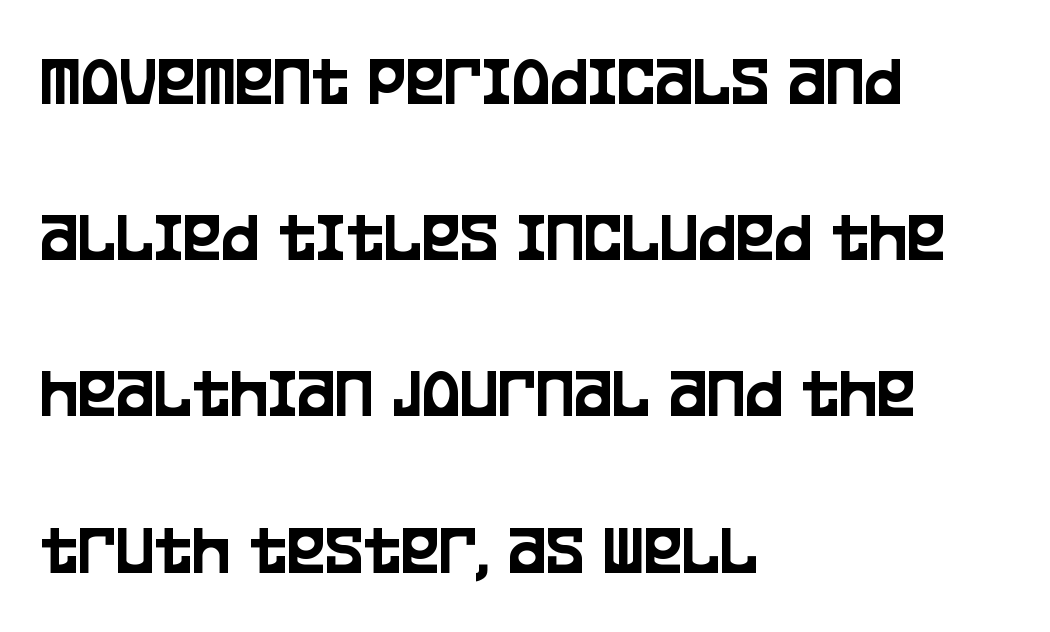
Horizontally, the lines are justified to the leading edge only. In terms of letterform style, serifs are entirely absent. What stands out about the letter spacing? Nothing — it is the standard amount. If you drew a line through each stem, it would be perfectly vertical. You could not count columns in this text — the font is proportionally spaced.
